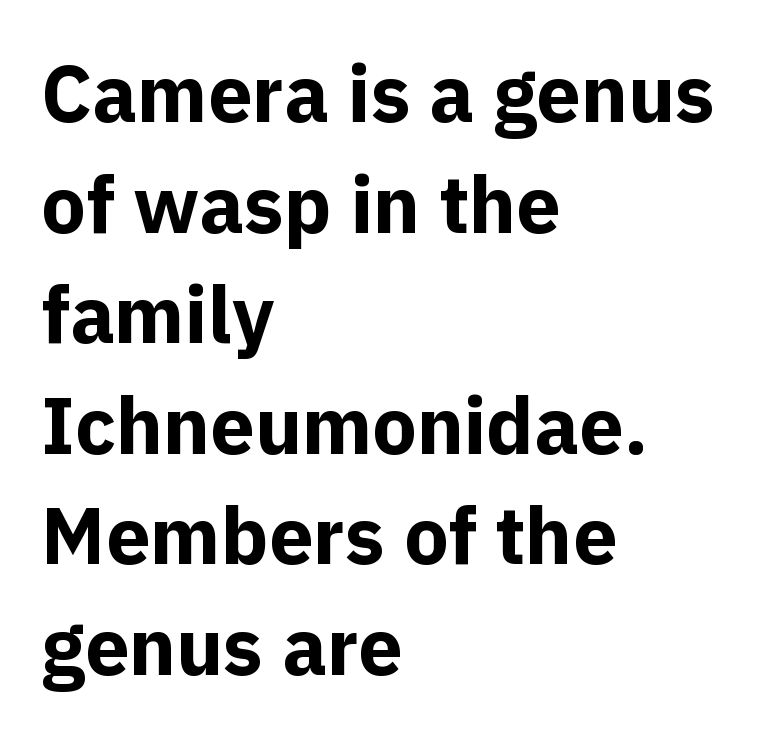
{"serif": "no", "italic": "no", "bold": "yes", "weight": "bold", "width": "normal", "x_height": "medium", "monospaced": "no", "underline": "no", "align": "left", "line_spacing": "normal", "line_spacing_ratio": 1.4, "letter_spacing": "normal", "letter_spacing_em": 0.0, "glyph_px": 79}
